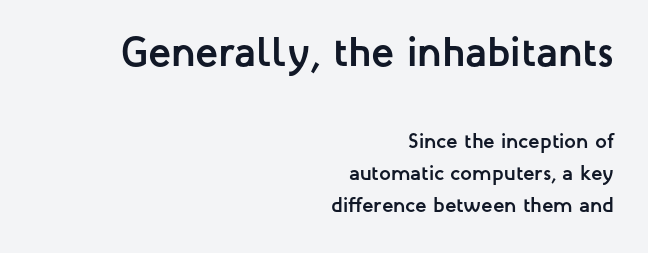
{"serif": "no", "italic": "no", "bold": "yes", "weight": "semibold", "width": "normal", "stroke_contrast": "low", "x_height": "medium", "monospaced": "no", "underline": "no", "align": "right", "line_spacing": "normal", "line_spacing_ratio": 1.53, "letter_spacing": "normal", "letter_spacing_em": 0.0, "larger_block": "first", "size_ratio": 2.0, "glyph_px": 42}
